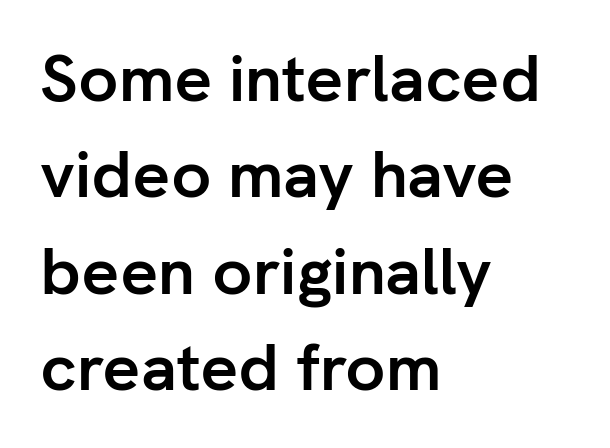
{"serif": "no", "italic": "no", "bold": "yes", "weight": "semibold", "width": "normal", "stroke_contrast": "low", "x_height": "medium", "monospaced": "no", "underline": "no", "align": "left", "line_spacing": "normal", "line_spacing_ratio": 1.46, "letter_spacing": "normal", "letter_spacing_em": 0.0, "glyph_px": 66}
